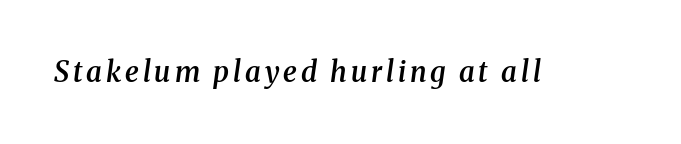
I'd call this a serif setting — the letters wear small feet. The rendering uses a semibold face; strokes are thickened but not to full bold. Type without underlining. Style check: oblique. You could not count columns in this text — the font is proportionally spaced.
